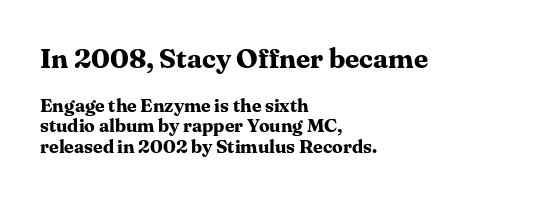
Alignment: flush left. Here the designer chose a conventional face with non-uniform glyph widths. In this sample the first text group is rendered at the bigger scale. Students, note that the glyphs here touch the page at normal intervals. Posture: straight, roman, zero tilt.
